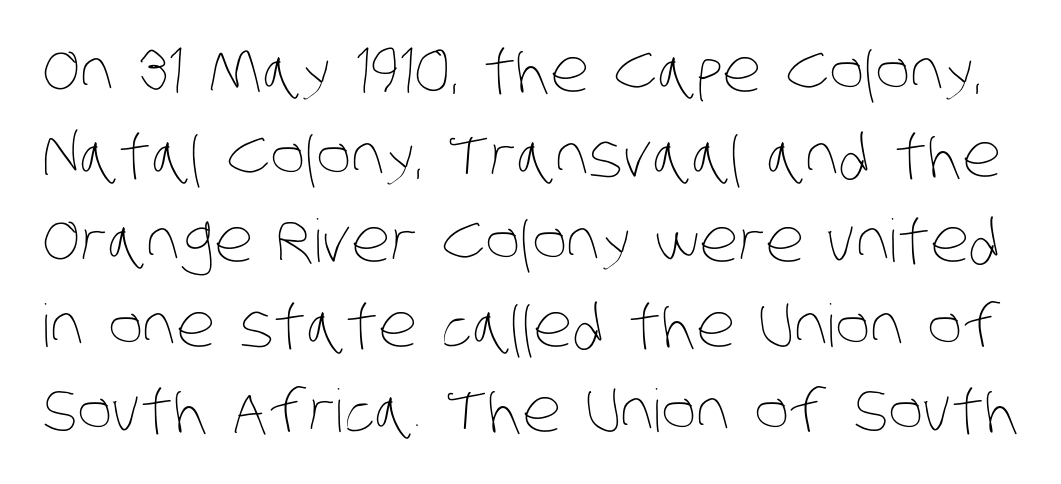
The image shows 59 px thin, condensed type; set normal line spacing (1.44x), normal letter spacing, not underlined; low stroke contrast and a large x-height.
